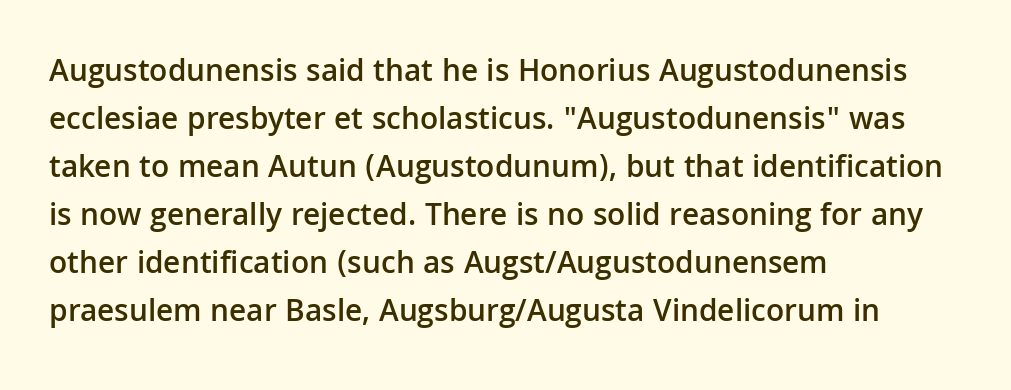
No word sits above an underline. The font's upright variant was chosen for this text. The paragraph shown leans on its left margin. Slightly chunky letters — semibold, I'd say, not full bold.
